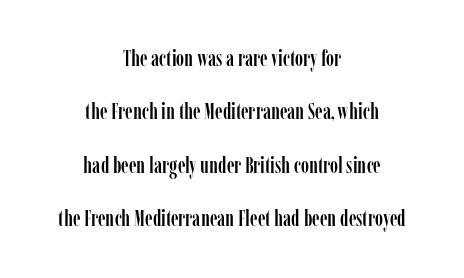
{"italic": "no", "underline": "no", "align": "center", "line_spacing": "loose", "line_spacing_ratio": 2.43, "letter_spacing": "normal", "letter_spacing_em": 0.0, "glyph_px": 22}
